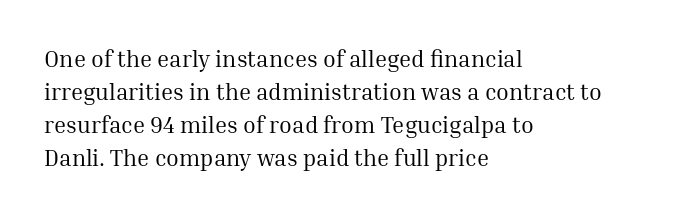
Honestly, the row spacing looks completely unremarkable. Caption: face not bold, strokes unweighted. Posture: vertical. This rendering features lettering with no underline. The setting favours the left margin, as ordinary paragraphs usually do.
